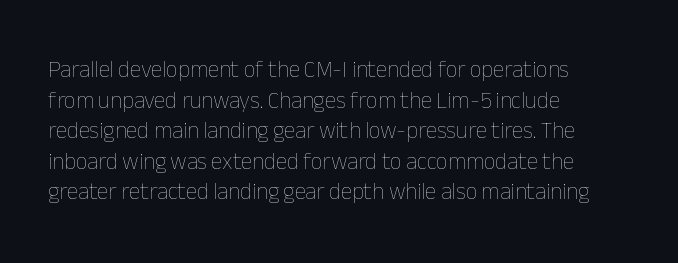
{"italic": "no", "bold": "no", "underline": "no", "align": "left", "line_spacing": "normal", "line_spacing_ratio": 1.33, "letter_spacing": "normal", "letter_spacing_em": 0.0, "glyph_px": 23}
